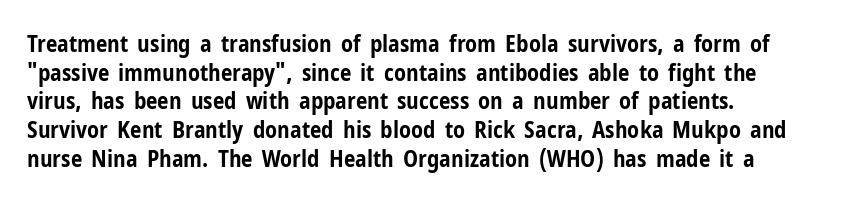
Q: Is the text bold? A: Yes.
Q: Is the text italic (slanted)? A: No, it is upright.
Q: Is the text underlined? A: No.
Q: How is the paragraph aligned? A: Left-aligned.
Q: Is the spacing between letters normal or unusually wide? A: Normal.
Q: Is the spacing between lines tight, normal or loose? A: Normal.
